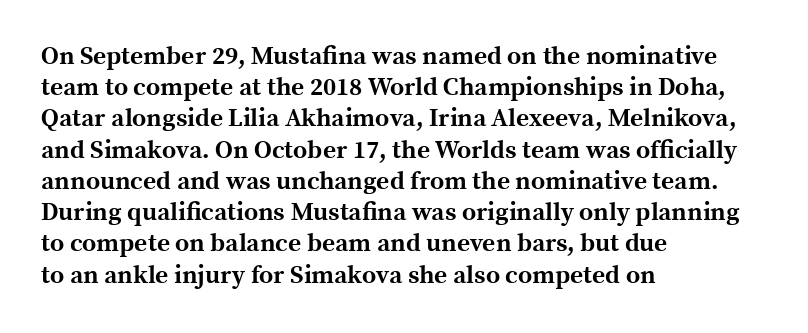
Caption: standard tracking, unaltered. Weight: bold. Line beginnings align vertically; line endings do not. The type sits square on the baseline with zero lean.
